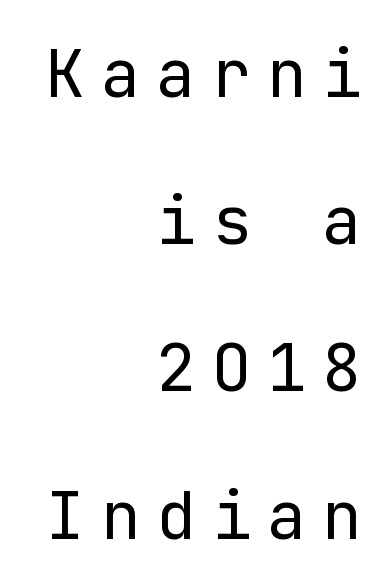
{"serif": "no", "italic": "no", "bold": "no", "weight": "regular", "width": "normal", "stroke_contrast": "low", "x_height": "medium", "underline": "no", "align": "right", "line_spacing": "loose", "line_spacing_ratio": 2.23, "letter_spacing": "wide", "letter_spacing_em": 0.24, "glyph_px": 66}
